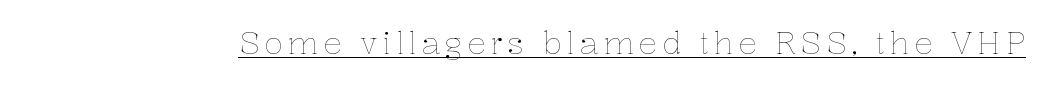
Q: Is the text bold? A: No.
Q: Is the text italic (slanted)? A: No, it is upright.
Q: Is the text underlined? A: Yes.
Q: Width (condensed, normal, or wide)? A: Normal.
Q: Stroke contrast? A: Low.
Q: x-height? A: Medium.
Q: Monospaced? A: No.
